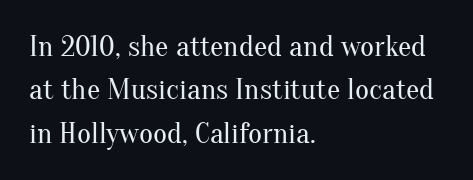
The image shows 30 px regular-weight serif type, upright; set left-aligned, normal line spacing (1.45x), normal letter spacing, not underlined; medium stroke contrast and a small x-height.
